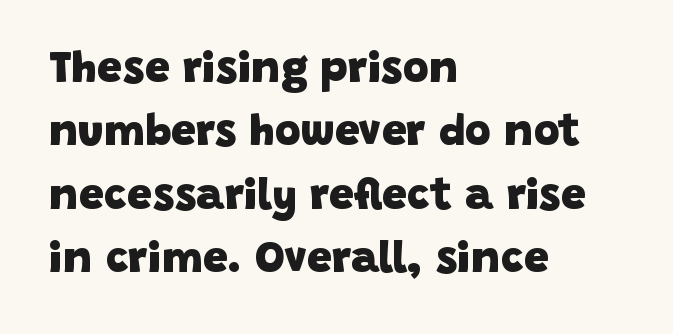
{"serif": "no", "bold": "yes", "weight": "heavy", "width": "normal", "stroke_contrast": "low", "x_height": "large", "monospaced": "no", "underline": "no", "align": "left", "line_spacing": "normal", "line_spacing_ratio": 1.44, "letter_spacing": "normal", "letter_spacing_em": 0.0, "glyph_px": 44}
